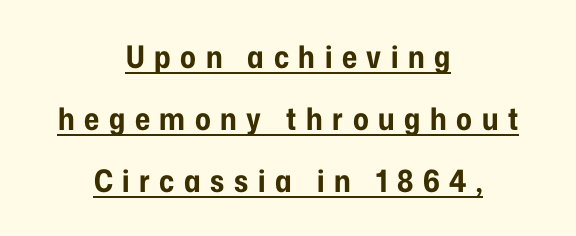
{"serif": "no", "italic": "no", "bold": "yes", "weight": "bold", "width": "condensed", "stroke_contrast": "low", "x_height": "medium", "monospaced": "no", "underline": "yes", "align": "center", "line_spacing": "loose", "line_spacing_ratio": 2.0, "letter_spacing": "wide", "letter_spacing_em": 0.31, "glyph_px": 31}
